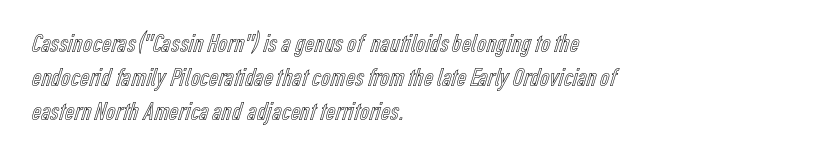
{"underline": "no", "align": "left", "line_spacing": "normal", "line_spacing_ratio": 1.3, "letter_spacing": "normal", "letter_spacing_em": 0.0, "glyph_px": 26}
